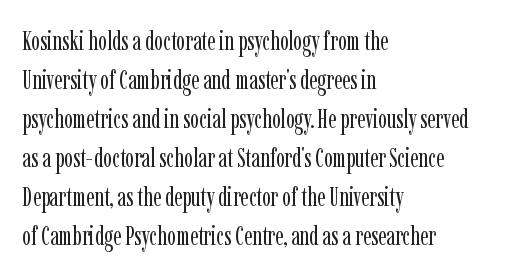
The image shows 26 px text type, upright; set left-aligned, normal line spacing (1.5x), normal letter spacing, not underlined.
